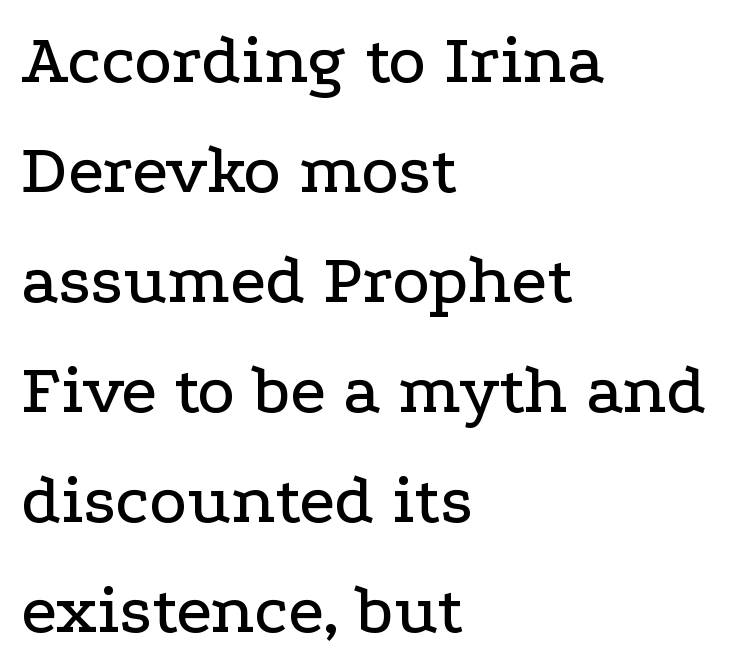
Q: Is the text italic (slanted)? A: No, it is upright.
Q: Is the typeface a serif or a sans-serif typeface? A: Serif.
Q: Is the text underlined? A: No.
Q: How is the paragraph aligned? A: Left-aligned.
Q: Is the spacing between letters normal or unusually wide? A: Normal.
Q: Is the spacing between lines tight, normal or loose? A: Normal.
Q: Width (condensed, normal, or wide)? A: Wide.
Q: Stroke contrast? A: Low.
Q: x-height? A: Medium.
Q: Monospaced? A: No.
